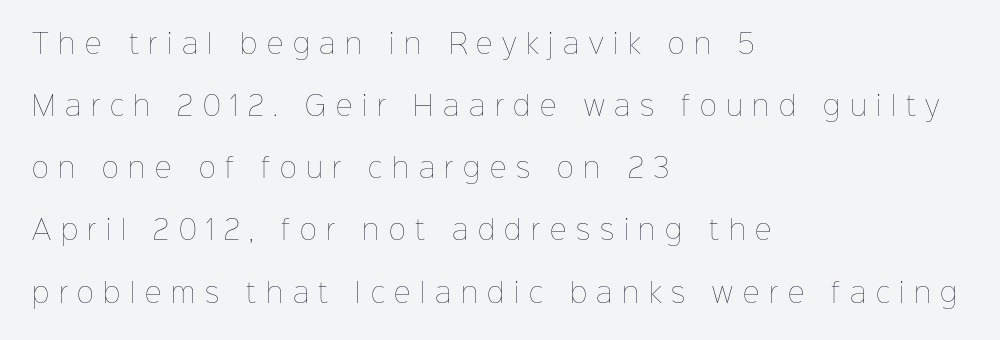
One-word summary of the alignment: left. Rule under the text: the space is simply empty. The letters stand straight up with perfectly vertical stems. Here the glyphs are tracked loosely, breaking word shapes into spaced letters. Heaviness? Minimal to ordinary, like unemphasized prose. The lines are spread far apart with generous leading.
